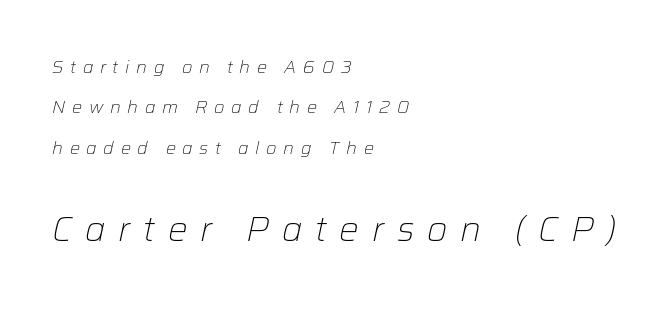
Q: Is the text bold? A: No.
Q: Is the text italic (slanted)? A: Yes, it leans right by about 12 degrees.
Q: Is the text underlined? A: No.
Q: How is the paragraph aligned? A: Left-aligned.
Q: Is the spacing between letters normal or unusually wide? A: Unusually wide.
Q: Is the spacing between lines tight, normal or loose? A: Loose.
Q: Which block of text is set in a larger size, the first (top) or the second (bottom)? A: The second (bottom) one.
Q: Width (condensed, normal, or wide)? A: Normal.
Q: Stroke contrast? A: Low.
Q: x-height? A: Medium.
Q: Monospaced? A: No.
